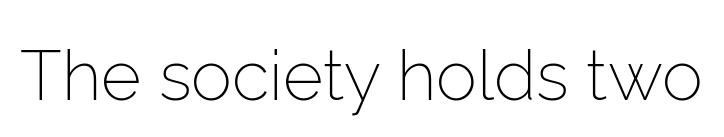
The image shows 69 px light sans-serif type, upright; set normal letter spacing, not underlined; low stroke contrast and a medium x-height.
